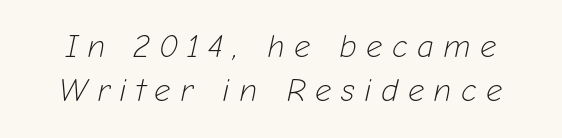
{"italic": "yes", "lean": "right", "slant_degrees": 12, "bold": "no", "weight": "light", "width": "normal", "stroke_contrast": "low", "x_height": "medium", "monospaced": "no", "underline": "no", "line_spacing": "normal", "line_spacing_ratio": 1.38, "letter_spacing": "wide", "letter_spacing_em": 0.29, "glyph_px": 32}
